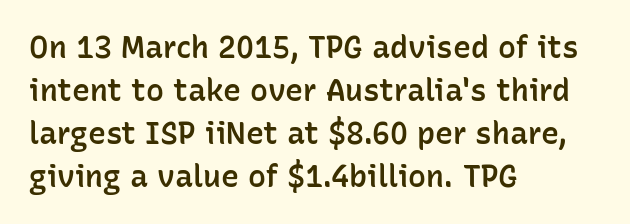
{"serif": "no", "italic": "no", "bold": "semi", "weight": "semibold", "width": "normal", "stroke_contrast": "low", "x_height": "medium", "monospaced": "no", "underline": "no", "align": "left", "line_spacing": "normal", "line_spacing_ratio": 1.43, "letter_spacing": "normal", "letter_spacing_em": 0.0, "glyph_px": 30}
